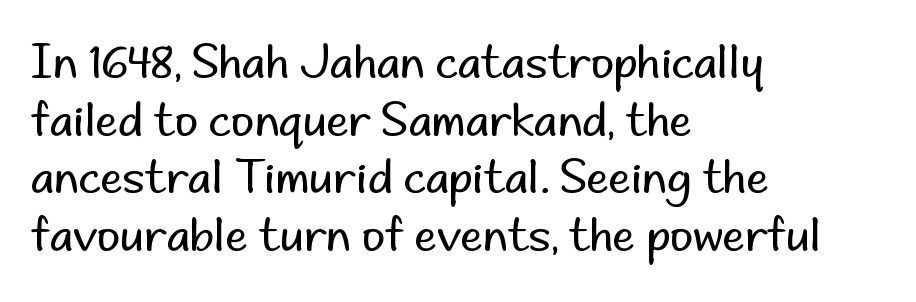
{"serif": "no", "italic": "no", "bold": "no", "weight": "regular", "width": "normal", "stroke_contrast": "low", "x_height": "small", "monospaced": "no", "underline": "no", "align": "left", "line_spacing": "normal", "line_spacing_ratio": 1.28, "letter_spacing": "normal", "letter_spacing_em": 0.0, "glyph_px": 45}
